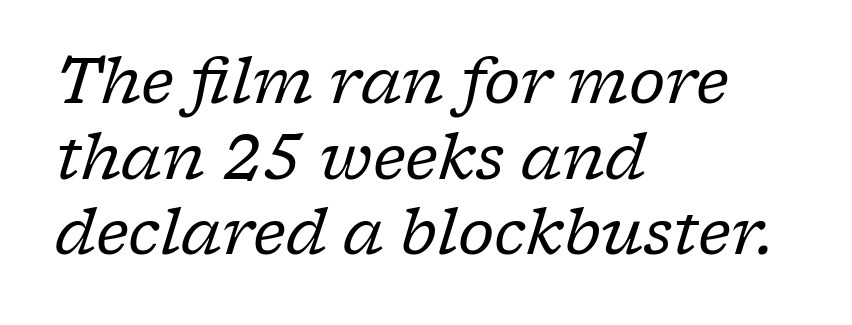
The image shows 62 px regular-weight serif type, italic (leaning right); set left-aligned, line spacing 1.22x, normal letter spacing, not underlined; low stroke contrast and a medium x-height.
